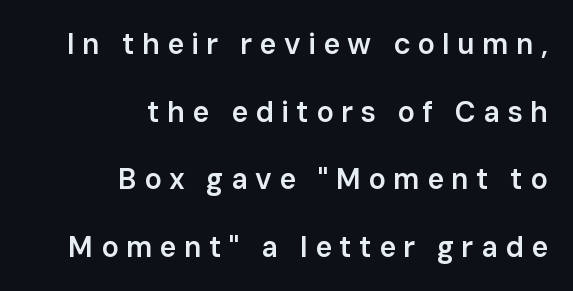
A fair bit of extra ink — the face is semibold, not bold. How are the letters spaced? Widely, with obvious added tracking. Just letters on the line, the space beneath them empty. The rag falls on the left side of this text block.
